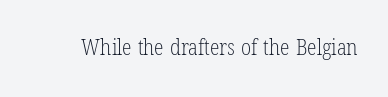
{"italic": "no", "bold": "no", "underline": "no", "letter_spacing": "normal", "letter_spacing_em": 0.0, "glyph_px": 22}
